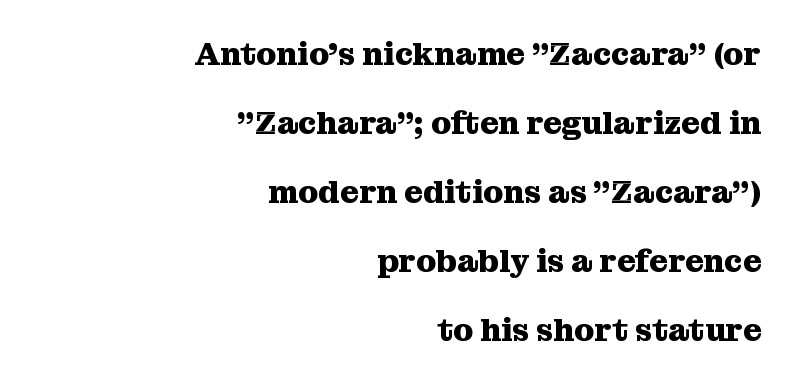
Bold? Absolutely — the strokes are thick and heavy. Loosely led — the rows are spread out. Just letters on the line, the space beneath them empty. Typeset ragged left — the right edge is the straight one.
